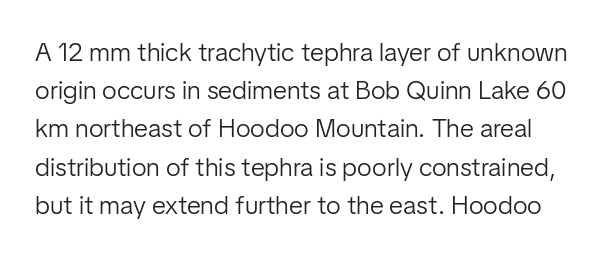
Ordinary non-slanted type is in use. The typeface has the unassuming heft of standard copy or less. A clean baseline with only descenders dipping below it. Glyph-to-glyph distance matches everyday printed text.
